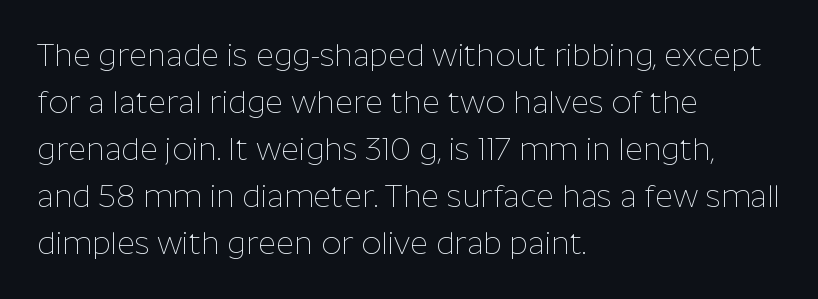
{"serif": "no", "italic": "no", "bold": "no", "weight": "thin", "width": "normal", "stroke_contrast": "low", "x_height": "medium", "monospaced": "no", "underline": "no", "align": "left", "line_spacing": "normal", "line_spacing_ratio": 1.52, "letter_spacing": "normal", "letter_spacing_em": 0.0, "glyph_px": 31}
